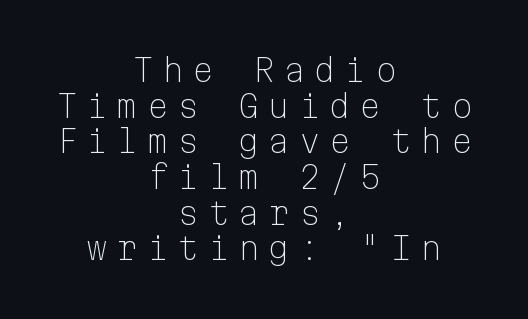
Looks like terminal output: every glyph gets an equal slot. Regarding leading, the lines here are crowded together. Grotesque or geometric, the face here clearly has no serifs. Italic: no, the glyphs are upright roman. The strokes are not fattened; the text isn't bold. The space directly below the letters is spotless.
